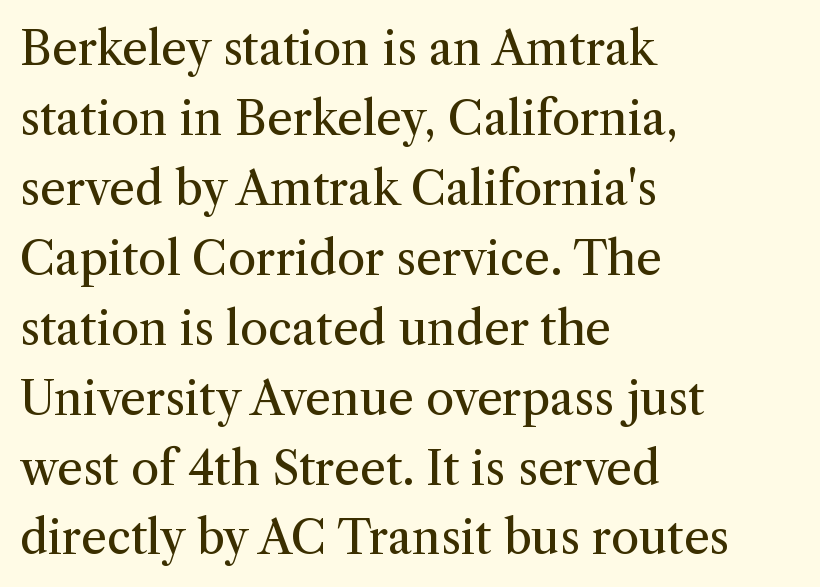
{"serif": "yes", "italic": "no", "bold": "no", "weight": "regular", "width": "normal", "stroke_contrast": "medium", "x_height": "medium", "monospaced": "no", "underline": "no", "align": "left", "line_spacing": "normal", "line_spacing_ratio": 1.52, "letter_spacing": "normal", "letter_spacing_em": 0.0, "glyph_px": 46}
